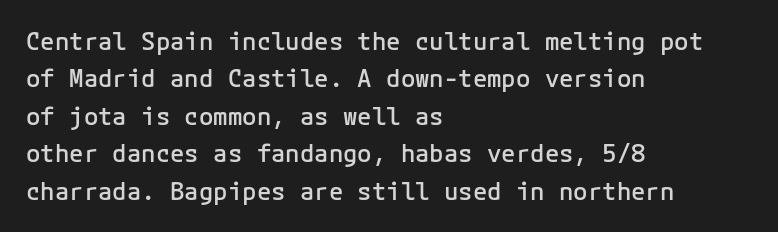
Summary of vertical rhythm: regular, with standard interline spacing. Do the letters lean? They stand straight. The passage is arranged the way most books set body copy — flush left. Bare-footed words on every line. The gaps between neighbouring characters are ordinary and unremarkable.
